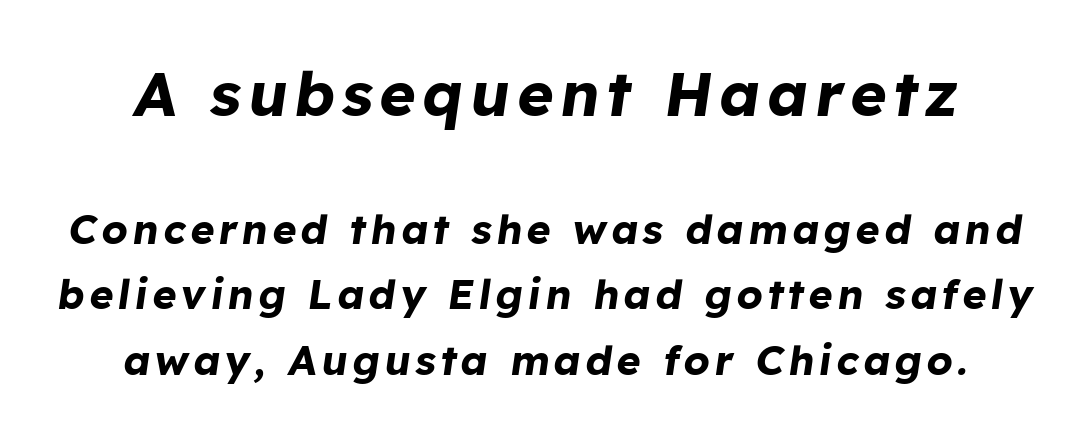
{"italic": "yes", "lean": "right", "slant_degrees": 8, "bold": "yes", "weight": "bold", "width": "normal", "stroke_contrast": "low", "x_height": "medium", "monospaced": "no", "underline": "no", "line_spacing": "normal", "line_spacing_ratio": 1.6, "larger_block": "first", "size_ratio": 1.51, "glyph_px": 62}
